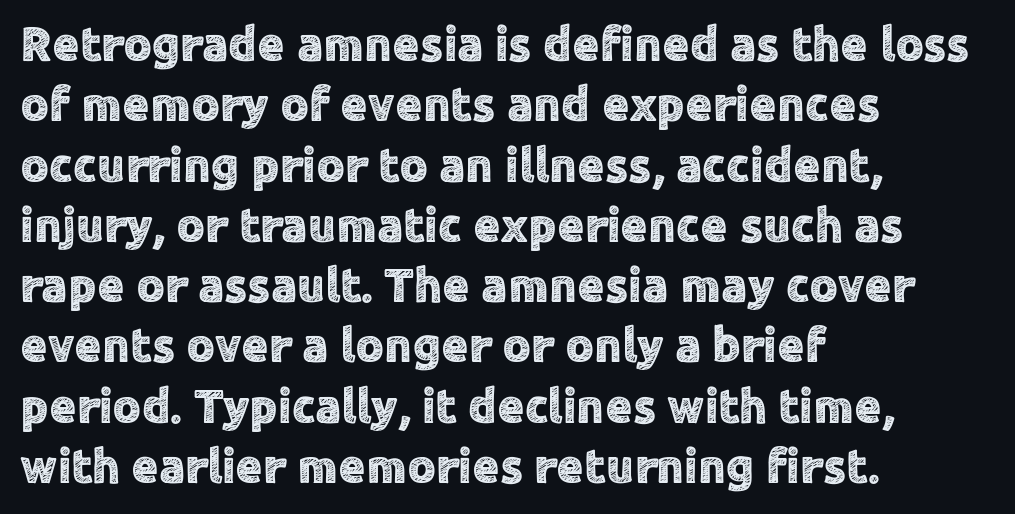
Letter spacing: default. The type family on display is of the sans-serif kind. You could not count columns in this text — the font is proportionally spaced. No italicization has been applied; the sample stays upright. Just letters on the line, the space beneath them empty. The ragged edge is on the right, which tells us the setting is flush left.
